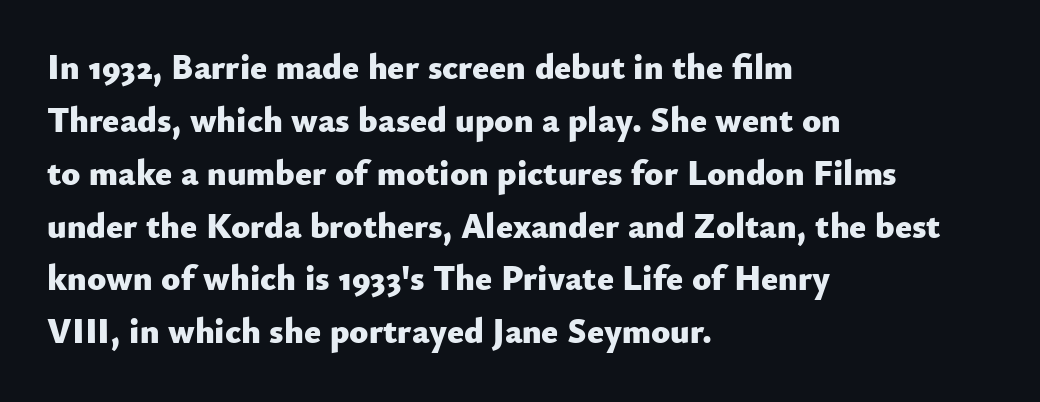
Q: Is the text bold? A: Yes.
Q: Is the text italic (slanted)? A: No, it is upright.
Q: Is the typeface a serif or a sans-serif typeface? A: Sans-serif.
Q: Is the text underlined? A: No.
Q: How is the paragraph aligned? A: Left-aligned.
Q: Is the spacing between letters normal or unusually wide? A: Normal.
Q: Is the spacing between lines tight, normal or loose? A: Normal.
Q: Width (condensed, normal, or wide)? A: Normal.
Q: Stroke contrast? A: Low.
Q: x-height? A: Small.
Q: Monospaced? A: No.
